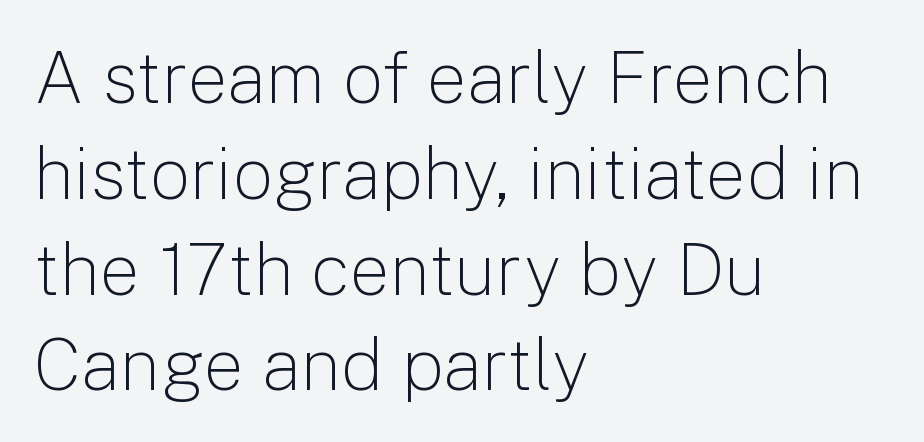
{"serif": "no", "italic": "no", "bold": "no", "weight": "light", "width": "normal", "stroke_contrast": "low", "x_height": "medium", "monospaced": "no", "underline": "no", "align": "left", "line_spacing": "normal", "line_spacing_ratio": 1.33, "letter_spacing": "normal", "letter_spacing_em": 0.0, "glyph_px": 72}
